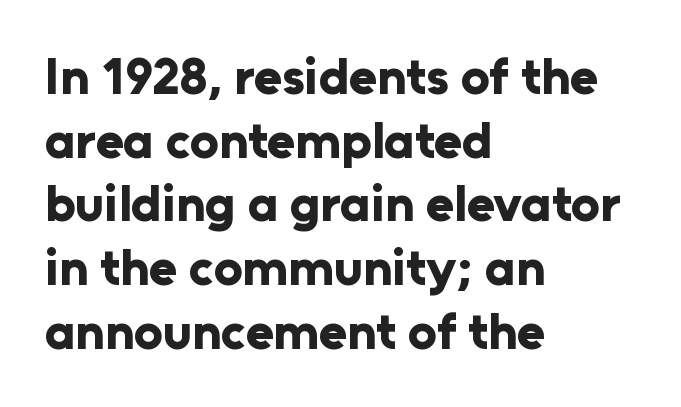
Q: Is the text bold? A: Yes.
Q: Is the text italic (slanted)? A: No, it is upright.
Q: Is the typeface a serif or a sans-serif typeface? A: Sans-serif.
Q: Is the text underlined? A: No.
Q: How is the paragraph aligned? A: Left-aligned.
Q: Is the spacing between letters normal or unusually wide? A: Normal.
Q: Is the spacing between lines tight, normal or loose? A: Normal.
Q: Width (condensed, normal, or wide)? A: Normal.
Q: Stroke contrast? A: Low.
Q: x-height? A: Medium.
Q: Monospaced? A: No.
